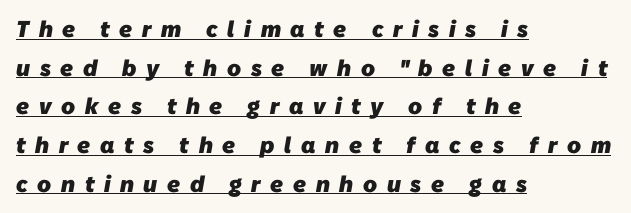
{"bold": "yes", "underline": "yes", "align": "left", "line_spacing": "normal", "line_spacing_ratio": 1.68, "letter_spacing": "wide", "letter_spacing_em": 0.42, "glyph_px": 23}
